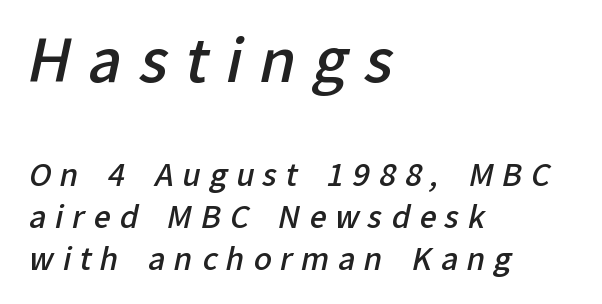
{"serif": "no", "bold": "semi", "weight": "semibold", "width": "normal", "stroke_contrast": "low", "x_height": "medium", "monospaced": "no", "underline": "no", "align": "left", "line_spacing": "normal", "line_spacing_ratio": 1.39, "letter_spacing": "wide", "letter_spacing_em": 0.29, "larger_block": "first", "size_ratio": 1.97, "glyph_px": 59}
